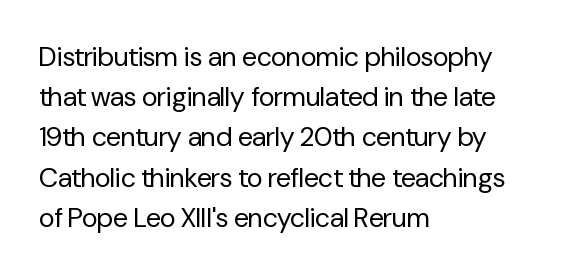
{"italic": "no", "bold": "no", "underline": "no", "align": "left", "line_spacing": "normal", "line_spacing_ratio": 1.49, "letter_spacing": "normal", "letter_spacing_em": 0.0, "glyph_px": 27}
